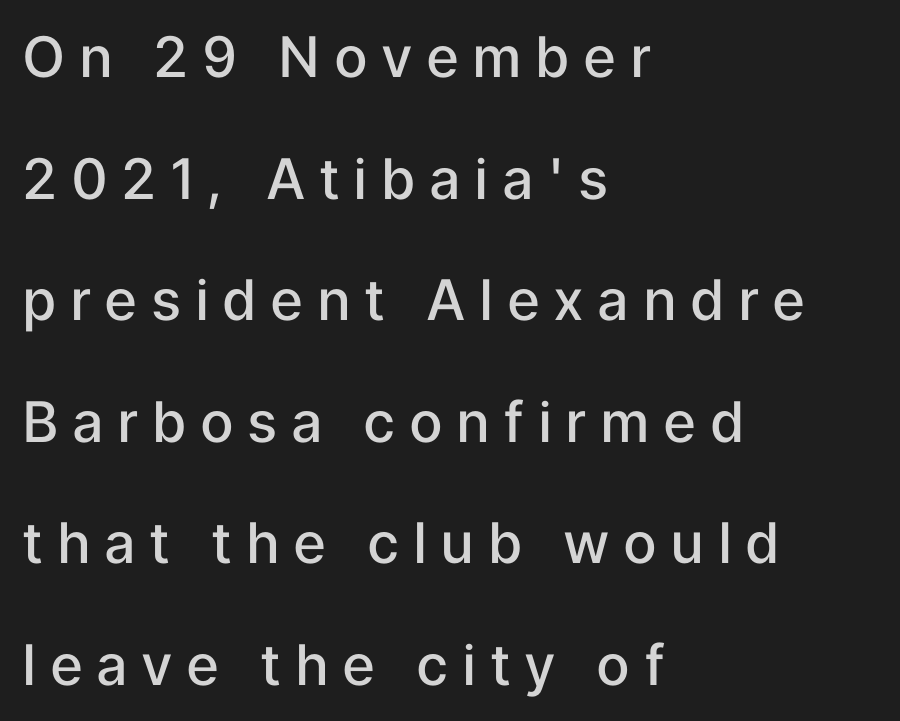
{"serif": "no", "italic": "no", "bold": "semi", "weight": "semibold", "width": "normal", "stroke_contrast": "low", "x_height": "medium", "monospaced": "no", "underline": "no", "align": "left", "line_spacing": "loose", "line_spacing_ratio": 2.17, "letter_spacing": "wide", "letter_spacing_em": 0.24, "glyph_px": 56}
